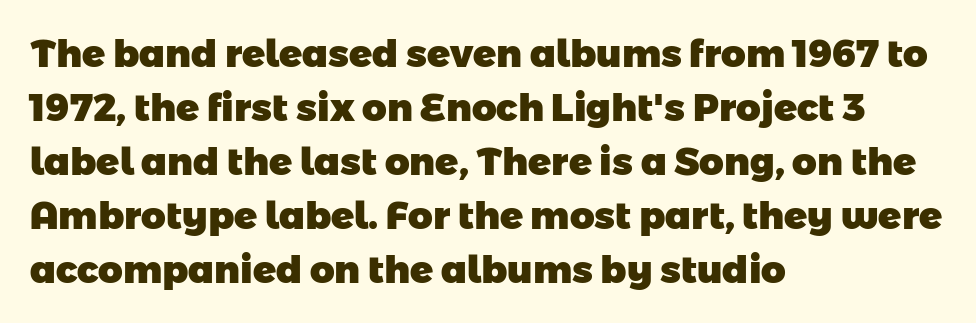
Q: Is the text bold? A: Yes.
Q: Is the typeface a serif or a sans-serif typeface? A: Sans-serif.
Q: Is the text underlined? A: No.
Q: How is the paragraph aligned? A: Left-aligned.
Q: Is the spacing between letters normal or unusually wide? A: Normal.
Q: Is the spacing between lines tight, normal or loose? A: Normal.
Q: Width (condensed, normal, or wide)? A: Normal.
Q: Stroke contrast? A: Low.
Q: x-height? A: Medium.
Q: Monospaced? A: No.
